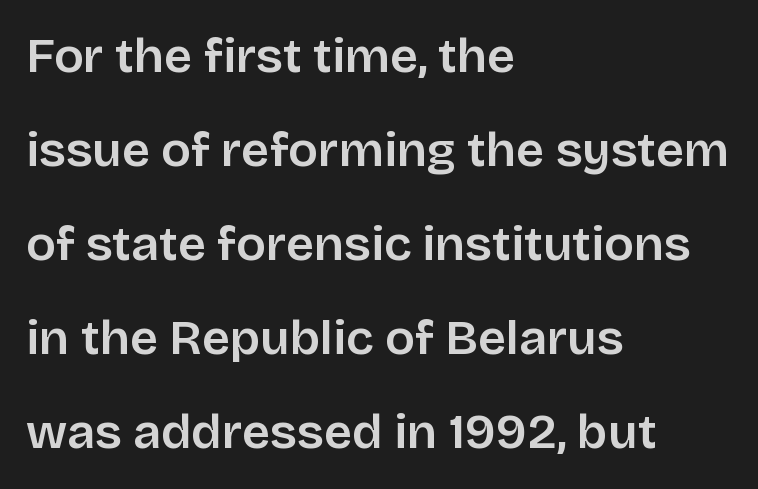
{"serif": "no", "italic": "no", "width": "normal", "stroke_contrast": "low", "x_height": "large", "monospaced": "no", "underline": "no", "align": "left", "line_spacing": "loose", "line_spacing_ratio": 1.92, "letter_spacing": "normal", "letter_spacing_em": 0.0, "glyph_px": 49}
